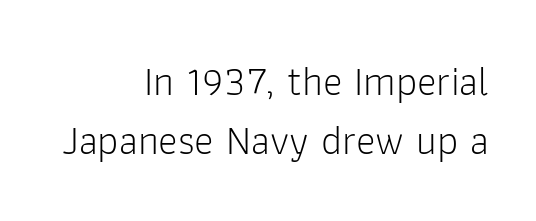
Character widths vary here, with narrow letters taking less room than wide ones. The rendering keeps characters at their native spacing. Posture: upright roman. Normally led — the rows are evenly, conventionally spaced.
